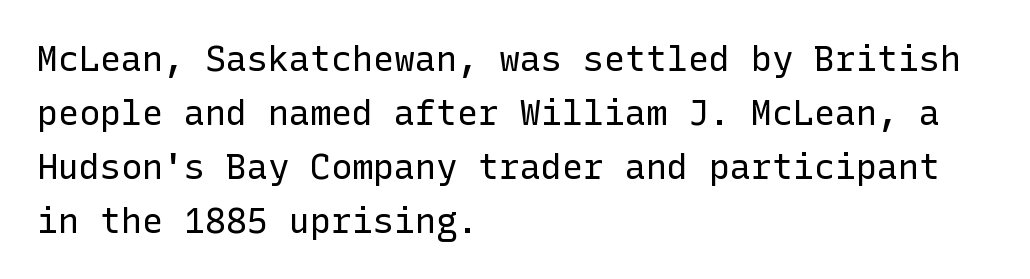
The lettering holds an erect, upright posture throughout. Whoever set this chose a conventional vertical rhythm. Is the block centered? No — it sits flush against the left margin. Is this a heavy cut? Hardly; it is regular or lighter.
